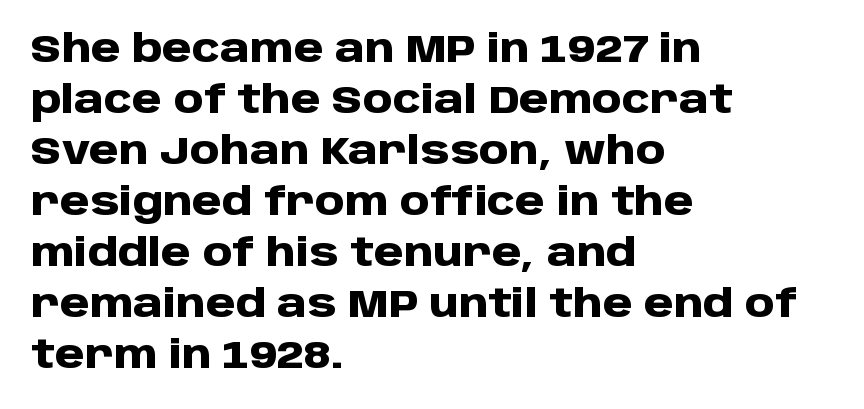
The image shows 38 px heavy sans-serif type, upright; set left-aligned, normal line spacing (1.34x), normal letter spacing, not underlined; low stroke contrast and a large x-height.
